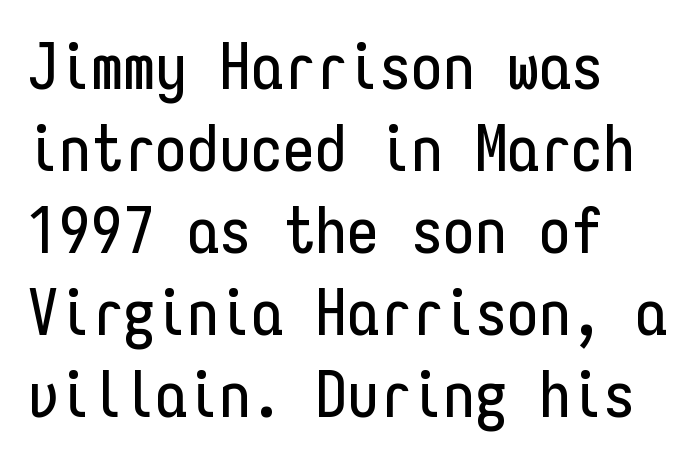
The image shows 64 px condensed sans-serif type, upright, monospaced; set left-aligned, normal line spacing (1.28x), normal letter spacing, not underlined; low stroke contrast and a medium x-height.
